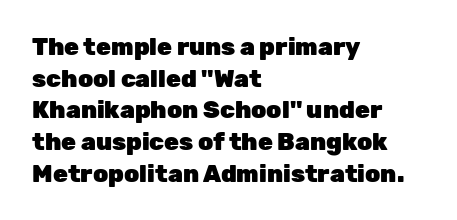
The image shows 24 px bold type, upright; set left-aligned, normal line spacing (1.32x), normal letter spacing, not underlined.
